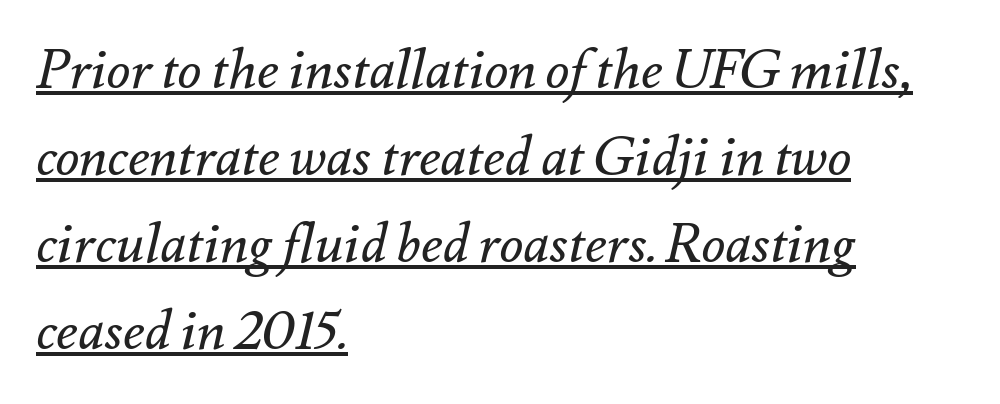
Q: Is the text bold? A: No.
Q: Is the text italic (slanted)? A: Yes, it leans right by about 12 degrees.
Q: Is the text underlined? A: Yes.
Q: How is the paragraph aligned? A: Left-aligned.
Q: Is the spacing between letters normal or unusually wide? A: Normal.
Q: Is the spacing between lines tight, normal or loose? A: Normal.
Q: Width (condensed, normal, or wide)? A: Normal.
Q: Stroke contrast? A: Medium.
Q: x-height? A: Small.
Q: Monospaced? A: No.
